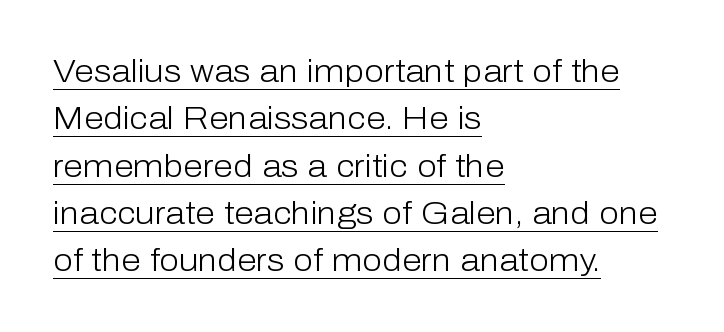
The image shows 32 px light sans-serif type, upright; set left-aligned, normal line spacing (1.48x), normal letter spacing, underlined; low stroke contrast and a medium x-height.
